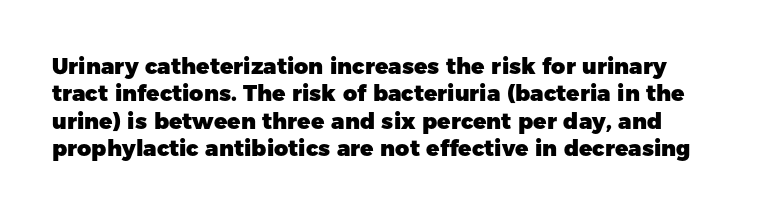
The image shows 22 px bold type, upright; set normal line spacing (1.25x), normal letter spacing, not underlined.
